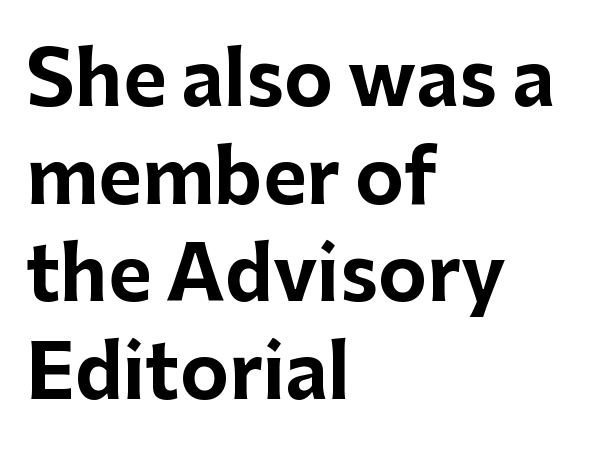
Nope, no serifs anywhere on these letters. Anything drawn beneath the words? Only blank space. A student would call this left alignment; a typographer would say flush left, rag right. The horizontal fit of the characters is conventional and even.
